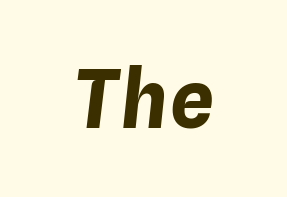
Q: Is the text bold? A: Yes.
Q: Is the text italic (slanted)? A: Yes, it leans right by about 4 degrees.
Q: Is the text underlined? A: No.
Q: Is the spacing between letters normal or unusually wide? A: Normal.
Q: Width (condensed, normal, or wide)? A: Normal.
Q: Stroke contrast? A: Low.
Q: x-height? A: Medium.
Q: Monospaced? A: Yes.
